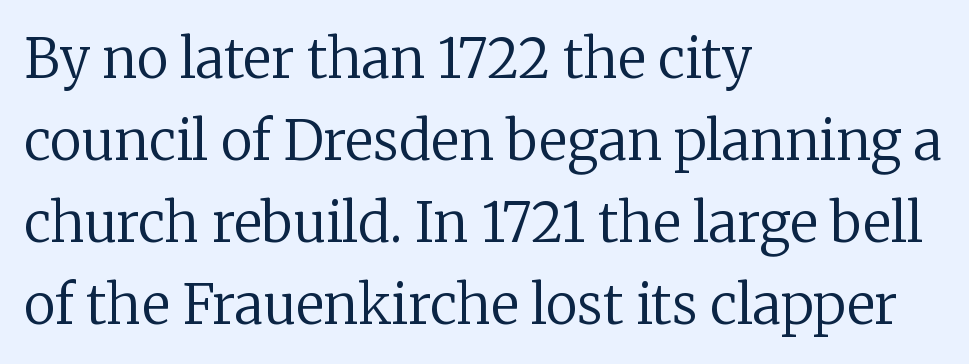
The image shows 54 px regular-weight serif type, upright; set left-aligned, normal line spacing (1.52x), normal letter spacing, not underlined; low stroke contrast and a medium x-height.
